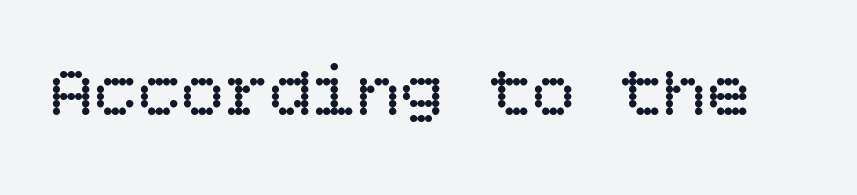
{"italic": "no", "bold": "no", "weight": "regular", "width": "normal", "stroke_contrast": "low", "x_height": "large", "underline": "no", "letter_spacing": "normal", "letter_spacing_em": 0.0, "glyph_px": 73}
